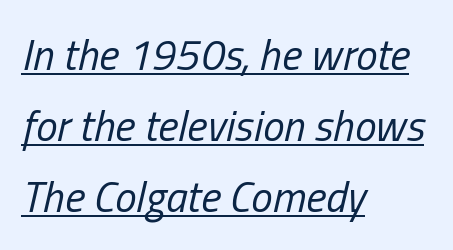
Q: Is the text bold? A: No.
Q: Is the text italic (slanted)? A: Yes, it leans right by about 13 degrees.
Q: Is the text underlined? A: Yes.
Q: How is the paragraph aligned? A: Left-aligned.
Q: Is the spacing between letters normal or unusually wide? A: Normal.
Q: Is the spacing between lines tight, normal or loose? A: Normal.
Q: Width (condensed, normal, or wide)? A: Condensed.
Q: Stroke contrast? A: Low.
Q: x-height? A: Medium.
Q: Monospaced? A: No.
